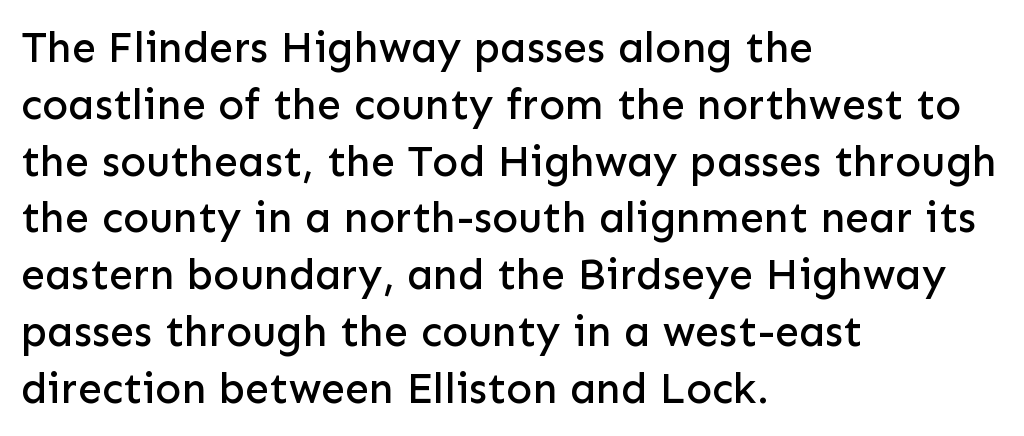
The rendering uses natural spacing where letterforms have individual widths. This is roman type, the default non-slanted kind. Line starts are locked; line ends wander. I'd call this a sans setting — the letters go barefoot. Quick note: underline off.
